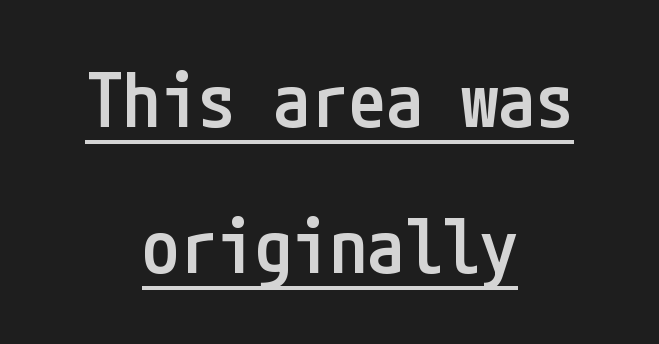
Characters remain perfectly vertical along every line. Are there feet on the stems? There aren't — it's a sans. The string is rendered with underlining switched on. A somewhat darkened texture: the type is semibold rather than bold. The letterforms sit shoulder to shoulder at normal distance.
